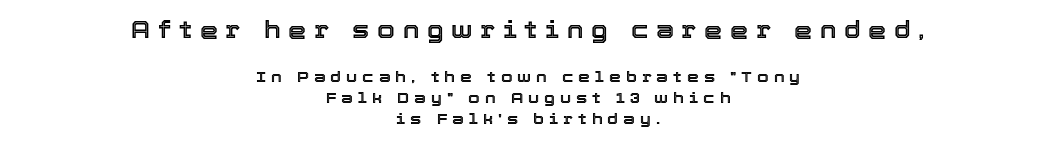
{"italic": "no", "underline": "no", "align": "center", "line_spacing": "normal", "line_spacing_ratio": 1.38, "letter_spacing": "wide", "letter_spacing_em": 0.33, "larger_block": "first", "size_ratio": 1.53, "glyph_px": 23}
